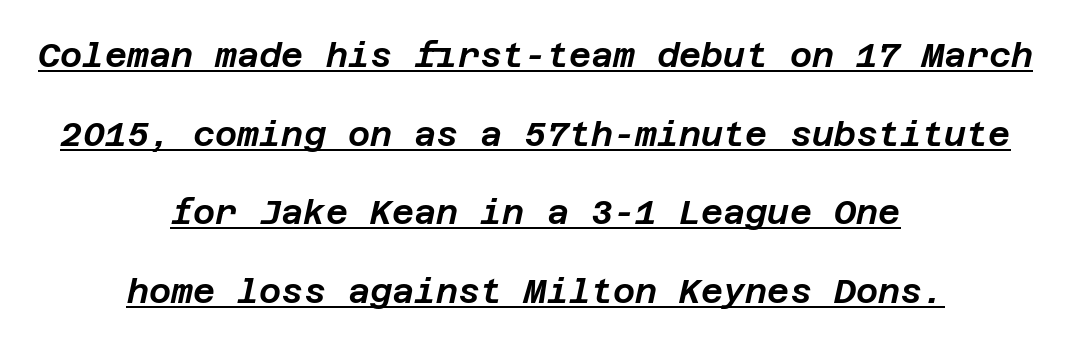
Honestly, the underline is the first thing you notice here. Standard letterfit; no display-style spreading of the glyphs. Centered paragraph, ragged on both sides. Successive baselines arrive slowly, with a big drop between each.
